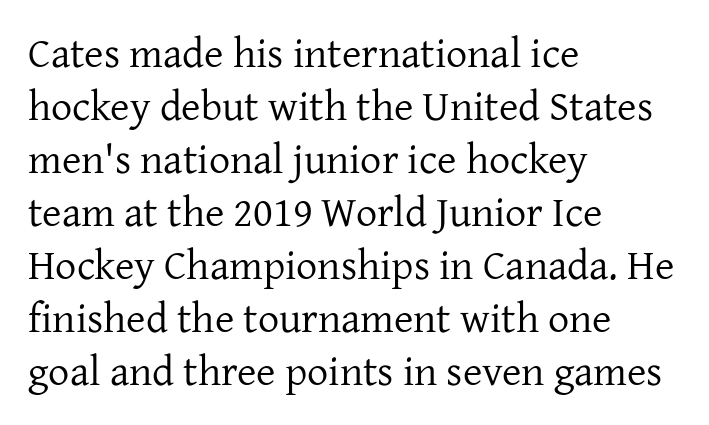
The specimen reads as upright at a glance. Glyph-to-glyph distance matches everyday printed text. Horizontal alignment here is leftward, the default for most running prose. The foot of each line stays bare and open. The passage shown is not bold in any degree. The rendering shows small feet on the letterforms — a serif design.
